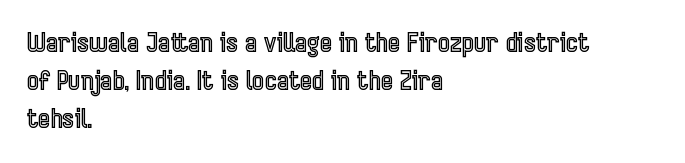
The image shows 26 px text type, upright; set left-aligned, normal line spacing (1.47x), normal letter spacing, not underlined.
